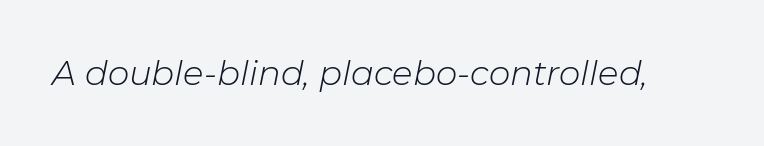
The image shows 34 px light type, italic (leaning right); set normal letter spacing, not underlined; low stroke contrast and a medium x-height.
